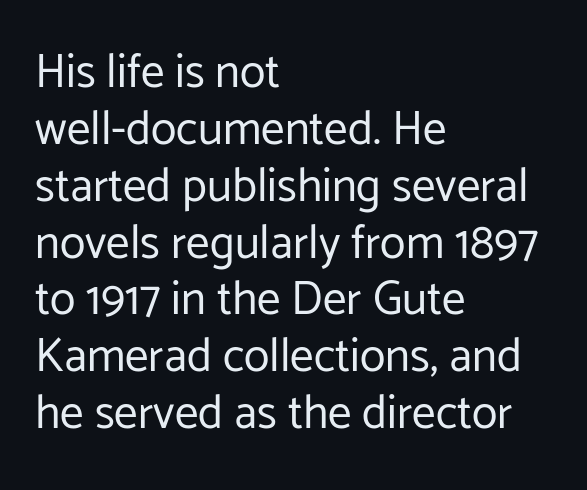
The type family on display is of the sans-serif kind. You could call the tracking neutral — neither tight nor loose. Upright lettering throughout. These lines are rendered in a variable-pitch font.
